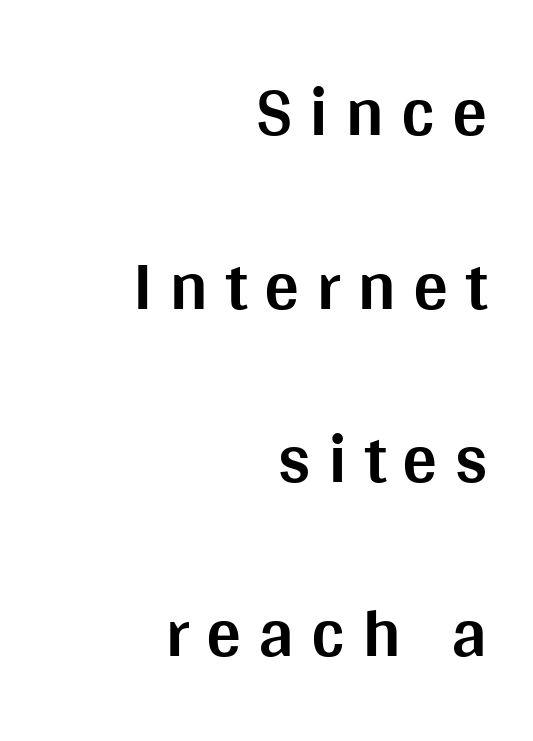
The image shows 70 px bold sans-serif type, upright; set right-aligned, loose line spacing (2.48x), unusually wide letter spacing (+0.24 em), not underlined; medium stroke contrast and a large x-height.
